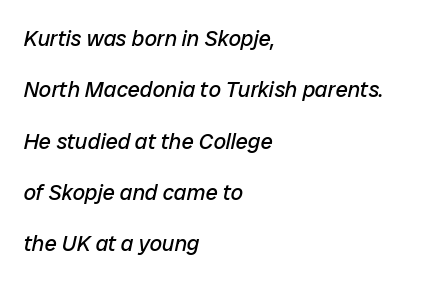
Q: Is the text bold? A: No.
Q: Is the text italic (slanted)? A: Yes, it leans right by about 12 degrees.
Q: Is the text underlined? A: No.
Q: How is the paragraph aligned? A: Left-aligned.
Q: Is the spacing between letters normal or unusually wide? A: Normal.
Q: Is the spacing between lines tight, normal or loose? A: Loose.
